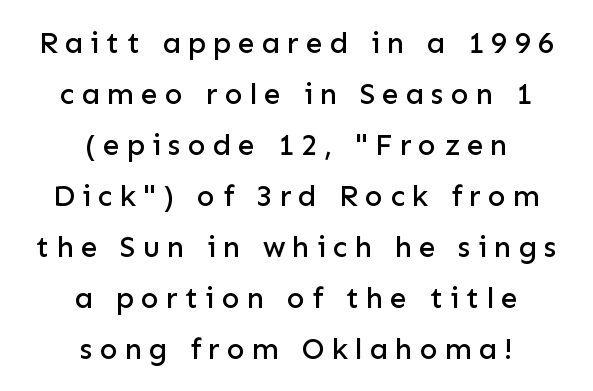
Here the designer chose a conventional face with non-uniform glyph widths. These lines stack symmetrically, like a column narrowing and widening about its center. No word sits above an underline. Rendered with straight, roman letterforms. The designer went with a sans here, leaving each stem footless.
